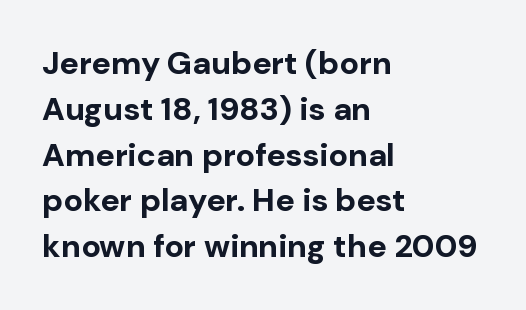
The image shows 32 px bold sans-serif type, upright; set left-aligned, normal line spacing (1.43x), normal letter spacing, not underlined; low stroke contrast and a medium x-height.
